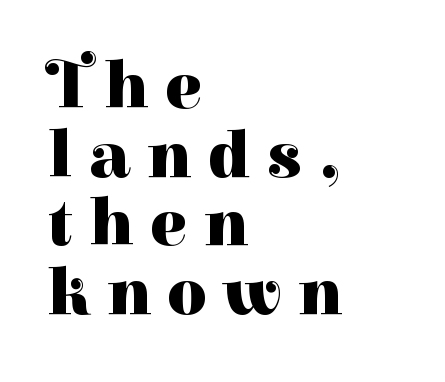
{"serif": "yes", "italic": "no", "bold": "yes", "weight": "heavy", "width": "normal", "stroke_contrast": "high", "x_height": "medium", "monospaced": "no", "underline": "no", "align": "left", "line_spacing": "tight", "line_spacing_ratio": 1.01, "letter_spacing": "wide", "letter_spacing_em": 0.25, "glyph_px": 68}
